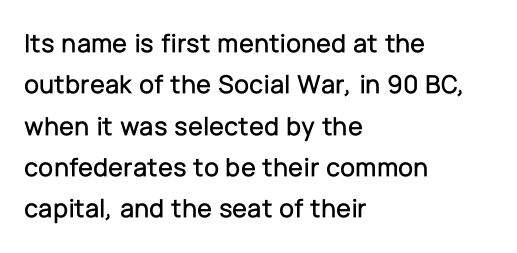
{"italic": "no", "underline": "no", "align": "left", "line_spacing": "normal", "line_spacing_ratio": 1.53, "letter_spacing": "normal", "letter_spacing_em": 0.0, "glyph_px": 27}
